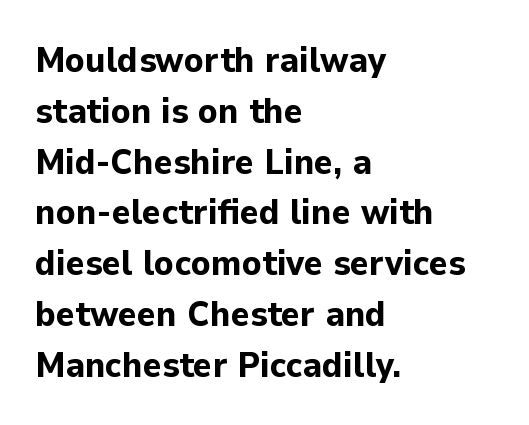
The image shows 36 px bold sans-serif type, upright; set left-aligned, normal line spacing (1.41x), normal letter spacing, not underlined; low stroke contrast and a medium x-height.
